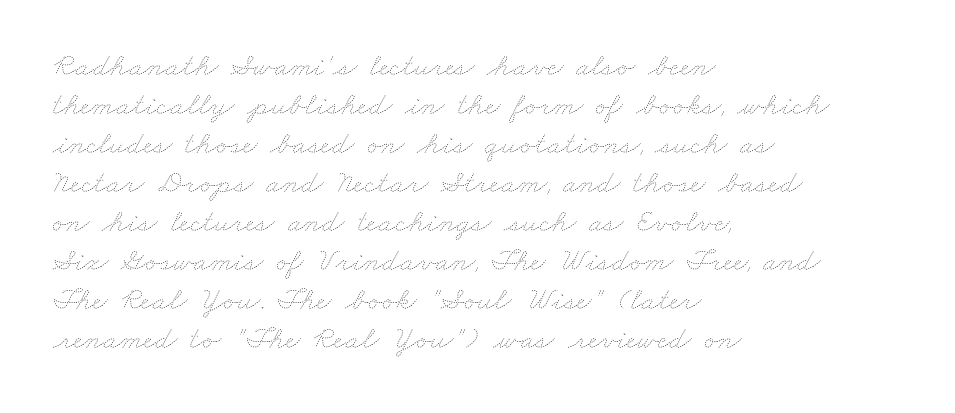
Q: Is the text bold? A: No.
Q: Is the text underlined? A: No.
Q: How is the paragraph aligned? A: Left-aligned.
Q: Is the spacing between letters normal or unusually wide? A: Normal.
Q: Width (condensed, normal, or wide)? A: Wide.
Q: Stroke contrast? A: Low.
Q: x-height? A: Small.
Q: Monospaced? A: No.
